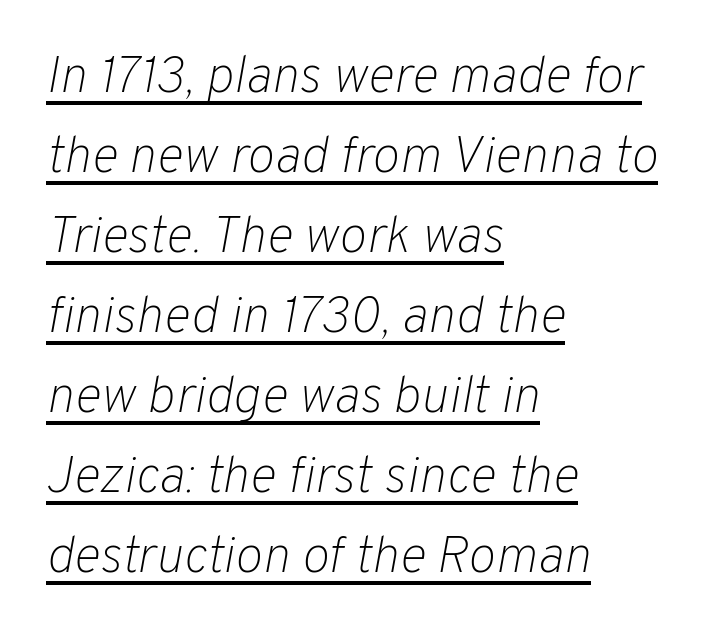
The image shows 52 px light type, italic (leaning right); set left-aligned, normal line spacing (1.54x), normal letter spacing, underlined; low stroke contrast and a medium x-height.
